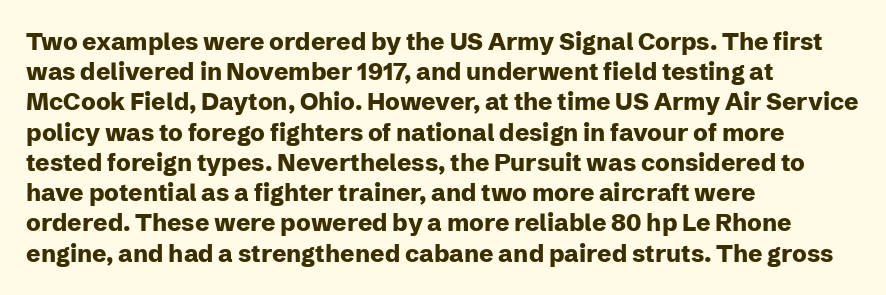
The ragged edge is on the right, which tells us the setting is flush left. The space beneath each line is pristine and unruled. This rendering leaves character spacing at its baseline value. The passage shown stacks its lines at a standard gap. Italic? Not at all — the glyphs are vertical. Emphasis by weight is at full strength: bold.
